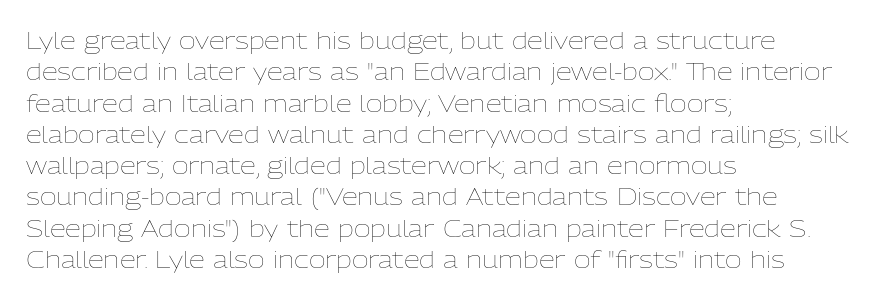
The image shows 23 px text type, upright; set left-aligned, normal line spacing (1.36x), normal letter spacing, not underlined.
